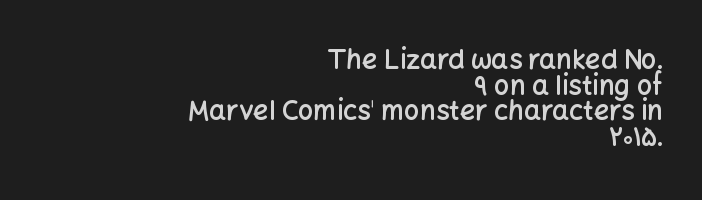
The line-height multiplier appears low, near solid setting. Quick note: not italic, upright. This sample is right-justified, so line beginnings fall wherever the words allow. The baseline area is clear. Here the glyphs are tracked normally, forming tight word shapes. Notice the strokes are somewhat thickened but not fully heavy: this is a semibold.
